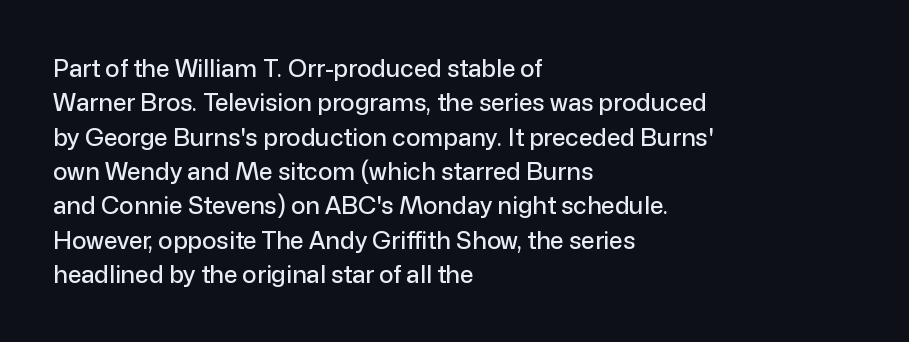
The image shows 24 px text type, upright; set left-aligned, normal line spacing (1.43x), normal letter spacing, not underlined.
